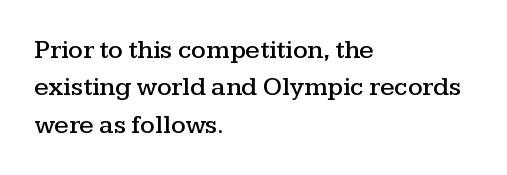
{"italic": "no", "underline": "no", "align": "left", "line_spacing": "normal", "line_spacing_ratio": 1.44, "letter_spacing": "normal", "letter_spacing_em": 0.0, "glyph_px": 26}
